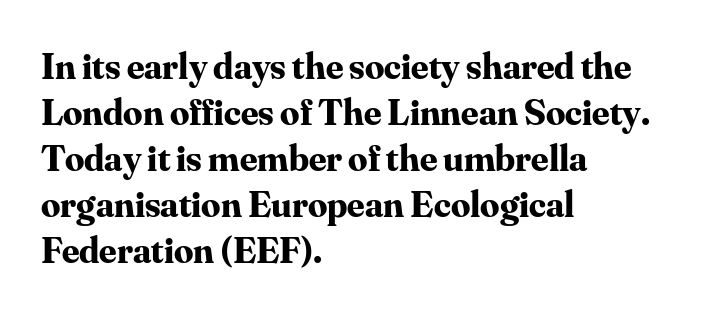
Q: Is the text bold? A: Yes.
Q: Is the text italic (slanted)? A: No, it is upright.
Q: Is the typeface a serif or a sans-serif typeface? A: Serif.
Q: Is the text underlined? A: No.
Q: How is the paragraph aligned? A: Left-aligned.
Q: Is the spacing between letters normal or unusually wide? A: Normal.
Q: Width (condensed, normal, or wide)? A: Normal.
Q: Stroke contrast? A: Medium.
Q: x-height? A: Small.
Q: Monospaced? A: No.
